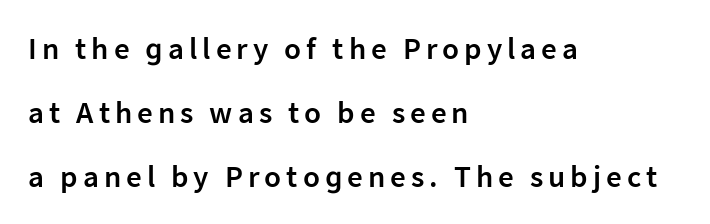
Moderately thickened strokes mark this as semibold type. Horizontal bands of white between lines are thick stripes. The rag falls on the right side of this text block. This rendering employs a face without finishing strokes, i.e., a sans-serif. Think of a printed novel: that variable character pitch is what you see here. The type sits square on the baseline with zero lean.
